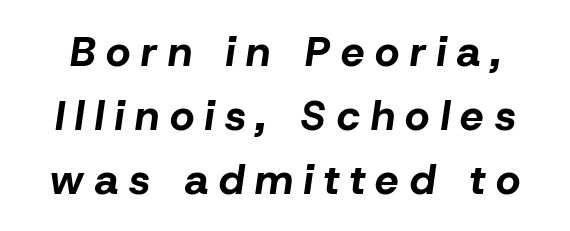
The image shows 42 px bold type, italic (leaning right); set normal line spacing (1.52x), unusually wide letter spacing (+0.26 em), not underlined; low stroke contrast and a medium x-height.
